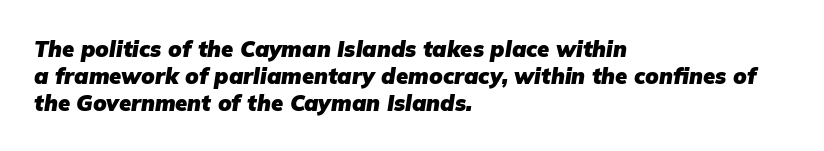
Horizontally, the lines are justified to the leading edge only. The strokes are fattened all the way to bold. Words appear dense and cohesive because spacing is normal. Each row of text sits above clean, open space. Rendered with sloped, italic letterforms.
